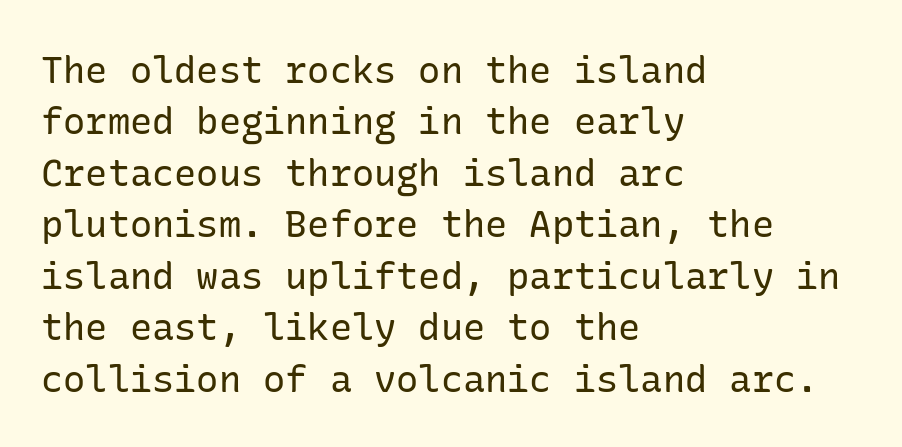
If you drew a line through each stem, it would be perfectly vertical. The font sits on the lighter half of the weight spectrum, regular included. The zone under the glyphs is completely vacant. Horizontally, the lines are justified to the leading edge only. This sample keeps an unexceptional amount of space between lines.
